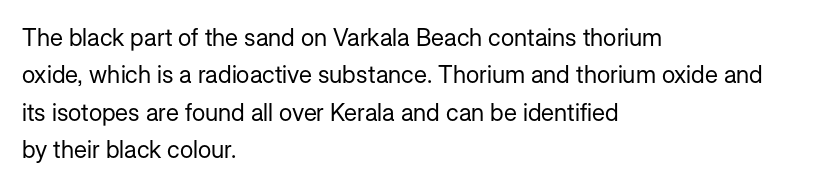
Q: Is the text bold? A: No.
Q: Is the text italic (slanted)? A: No, it is upright.
Q: Is the text underlined? A: No.
Q: How is the paragraph aligned? A: Left-aligned.
Q: Is the spacing between letters normal or unusually wide? A: Normal.
Q: Is the spacing between lines tight, normal or loose? A: Normal.
